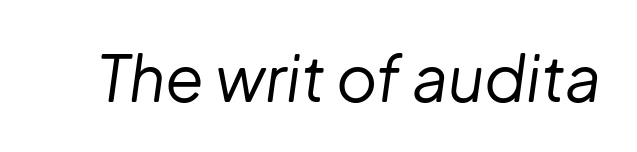
{"italic": "yes", "lean": "right", "slant_degrees": 8, "bold": "no", "weight": "regular", "width": "normal", "stroke_contrast": "low", "x_height": "medium", "monospaced": "no", "underline": "no", "letter_spacing": "normal", "letter_spacing_em": 0.0, "glyph_px": 63}
